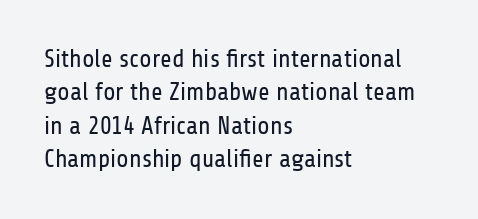
Notice how the stems are strictly vertical — no italics here. Clear beneath every line of the passage. Compared with typical paragraphs, the rows here are spaced about the same. The letters look calm and open, with moderate or lighter stems. Spacing between characters is what you'd get straight out of the box.
